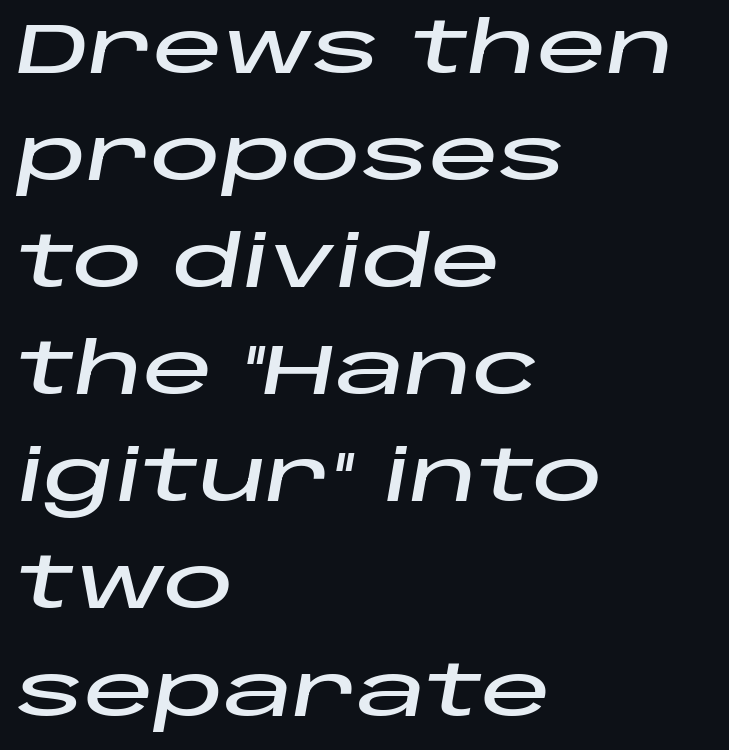
The zone under the glyphs is completely vacant. Evenly set lines give the paragraph a standard silhouette. The passage shown is typed in a proportional face where columns would drift. Reading down the block, your eye returns to a fixed left position each line. Short note: letters normally spaced.
